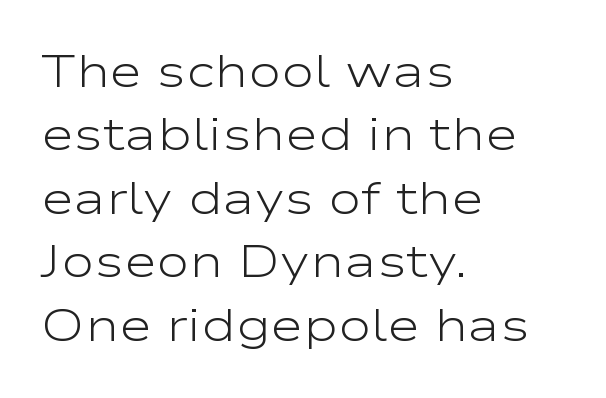
Q: Is the text bold? A: No.
Q: Is the text italic (slanted)? A: No, it is upright.
Q: Is the typeface a serif or a sans-serif typeface? A: Sans-serif.
Q: Is the text underlined? A: No.
Q: How is the paragraph aligned? A: Left-aligned.
Q: Is the spacing between letters normal or unusually wide? A: Normal.
Q: Is the spacing between lines tight, normal or loose? A: Normal.
Q: Width (condensed, normal, or wide)? A: Wide.
Q: Stroke contrast? A: Low.
Q: x-height? A: Medium.
Q: Monospaced? A: No.
